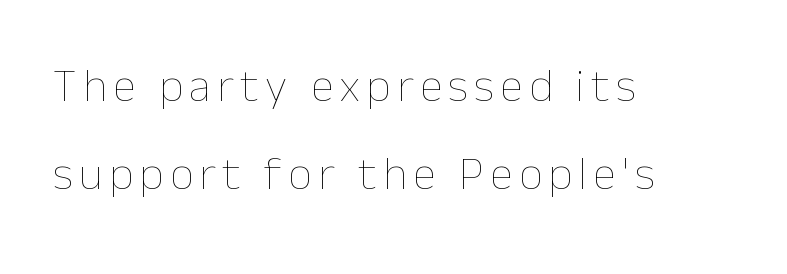
The image shows 47 px thin type, upright; set left-aligned, line spacing 1.88x, not underlined; low stroke contrast and a medium x-height.
